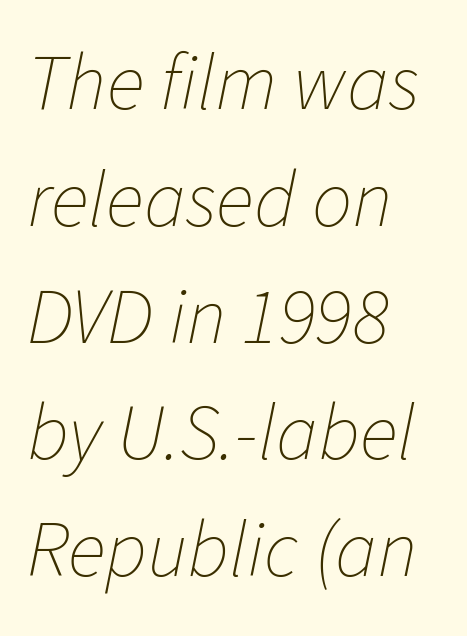
{"italic": "yes", "lean": "right", "slant_degrees": 11, "bold": "no", "weight": "thin", "width": "normal", "stroke_contrast": "low", "x_height": "medium", "monospaced": "no", "underline": "no", "align": "left", "line_spacing": "normal", "line_spacing_ratio": 1.46, "letter_spacing": "normal", "letter_spacing_em": 0.0, "glyph_px": 80}
